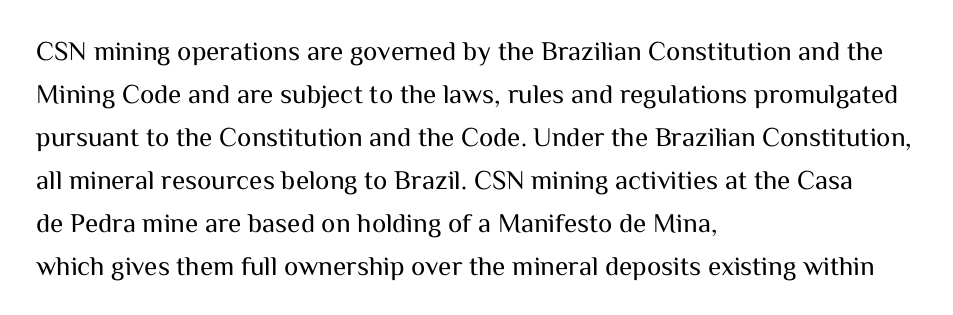
Q: Is the text bold? A: No.
Q: Is the text italic (slanted)? A: No, it is upright.
Q: Is the text underlined? A: No.
Q: How is the paragraph aligned? A: Left-aligned.
Q: Is the spacing between letters normal or unusually wide? A: Normal.
Q: Is the spacing between lines tight, normal or loose? A: Normal.
